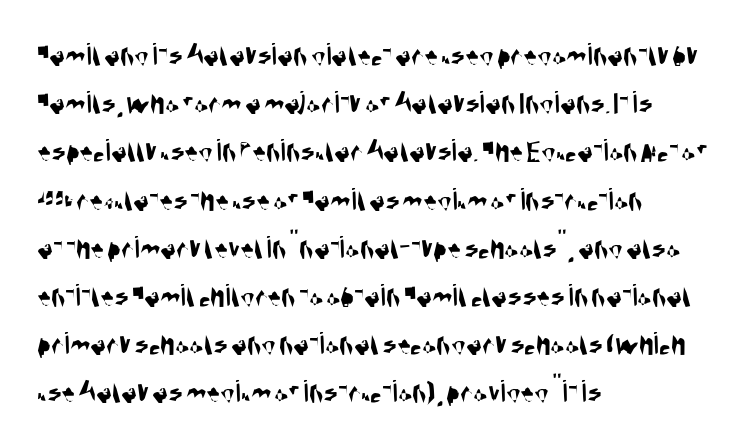
Q: Is the typeface a serif or a sans-serif typeface? A: Sans-serif.
Q: Is the text underlined? A: No.
Q: How is the paragraph aligned? A: Left-aligned.
Q: Is the spacing between letters normal or unusually wide? A: Normal.
Q: Is the spacing between lines tight, normal or loose? A: Normal.
Q: Width (condensed, normal, or wide)? A: Condensed.
Q: Stroke contrast? A: Medium.
Q: x-height? A: Large.
Q: Monospaced? A: No.
